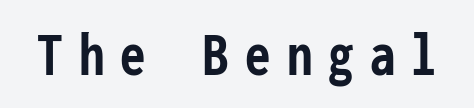
{"serif": "no", "italic": "no", "bold": "yes", "weight": "semibold", "width": "condensed", "stroke_contrast": "low", "x_height": "medium", "monospaced": "yes", "underline": "no", "letter_spacing": "wide", "letter_spacing_em": 0.25, "glyph_px": 64}
